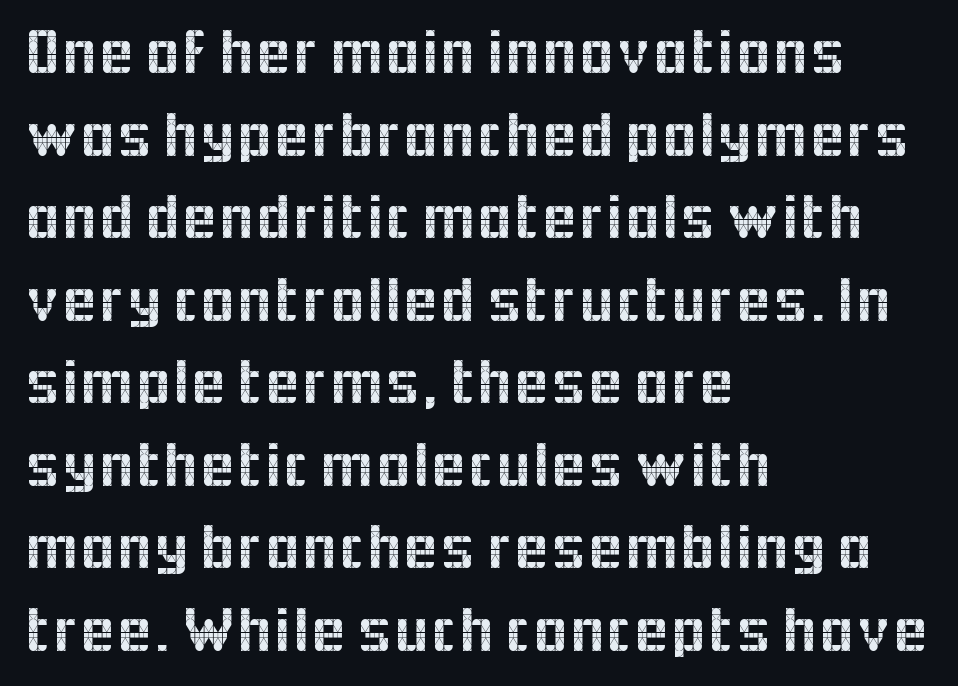
Varying glyph widths throughout — classic text-font behaviour. The words here are not underlined. The rendering uses a moderate line-height, typical for paragraphs. The designer went with a sans here, leaving each stem footless. A roman cut, with each character standing at attention. Inter-character spacing is left at the font's built-in metrics.
